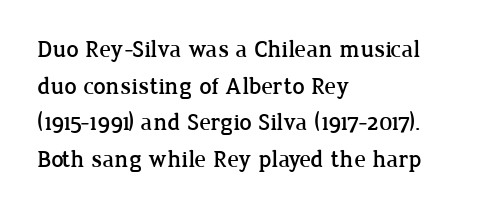
The image shows 24 px text type, upright; set left-aligned, normal line spacing (1.53x), normal letter spacing, not underlined.
